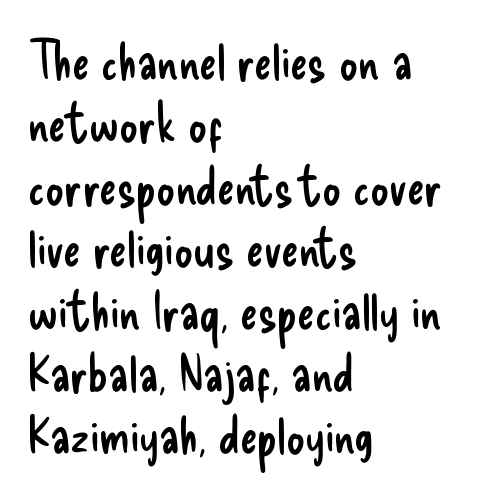
{"serif": "no", "italic": "no", "bold": "no", "weight": "regular", "width": "condensed", "stroke_contrast": "low", "x_height": "small", "monospaced": "no", "underline": "no", "align": "left", "line_spacing_ratio": 1.2, "letter_spacing": "normal", "letter_spacing_em": 0.0, "glyph_px": 52}
